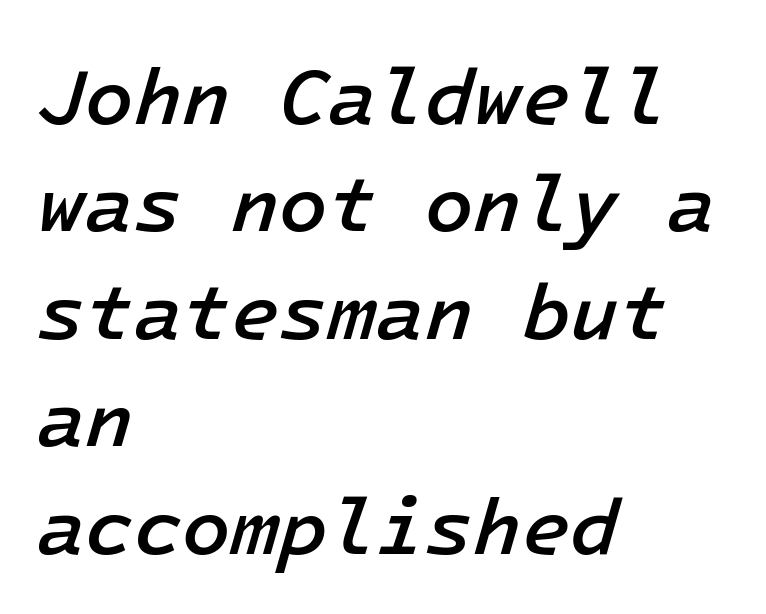
{"italic": "yes", "lean": "right", "slant_degrees": 16, "bold": "semi", "weight": "semibold", "width": "normal", "stroke_contrast": "low", "x_height": "medium", "underline": "no", "align": "left", "line_spacing": "normal", "line_spacing_ratio": 1.36, "letter_spacing": "normal", "letter_spacing_em": 0.0, "glyph_px": 79}
